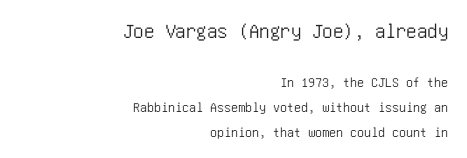
{"italic": "no", "underline": "no", "align": "right", "line_spacing_ratio": 1.8, "letter_spacing": "normal", "letter_spacing_em": 0.0, "larger_block": "first", "size_ratio": 1.5, "glyph_px": 21}
